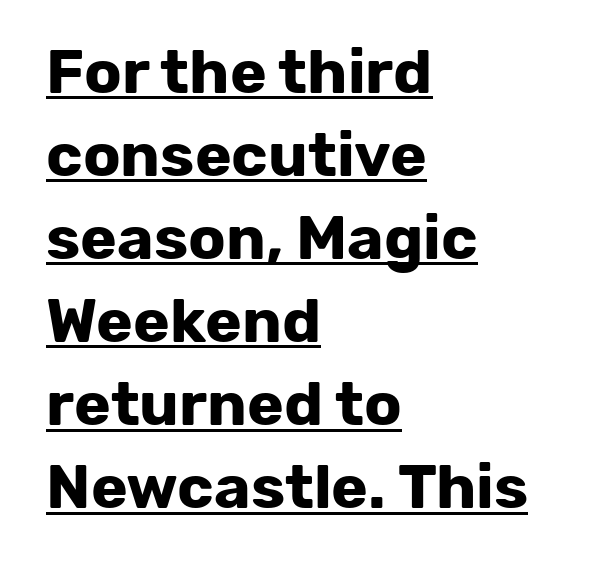
The image shows 62 px bold sans-serif type, upright; set left-aligned, normal line spacing (1.34x), normal letter spacing, underlined; low stroke contrast and a medium x-height.
